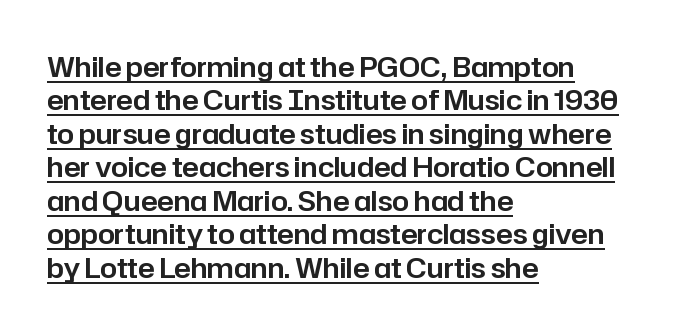
Italic: no, the glyphs are upright roman. The passage shown is underscored from start to finish. Spacing between characters is what you'd get straight out of the box. Which margin do the lines hug? The left one — the right edge is uneven.
